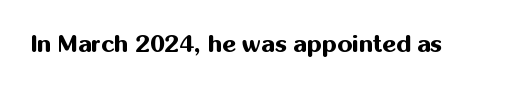
The image shows 24 px bold type, upright; set normal letter spacing, not underlined.
